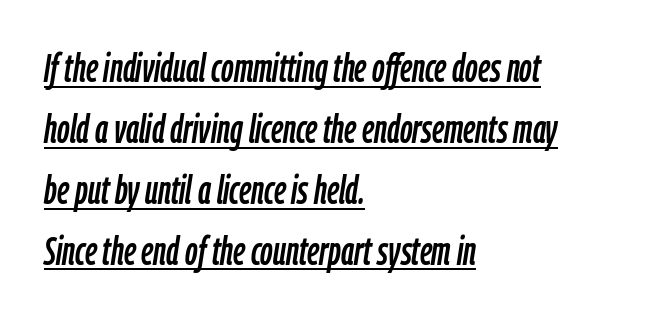
Q: Is the text italic (slanted)? A: Yes, it leans right by about 9 degrees.
Q: Is the text underlined? A: Yes.
Q: How is the paragraph aligned? A: Left-aligned.
Q: Is the spacing between letters normal or unusually wide? A: Normal.
Q: Is the spacing between lines tight, normal or loose? A: Normal.
Q: Width (condensed, normal, or wide)? A: Condensed.
Q: Stroke contrast? A: Low.
Q: x-height? A: Medium.
Q: Monospaced? A: No.
